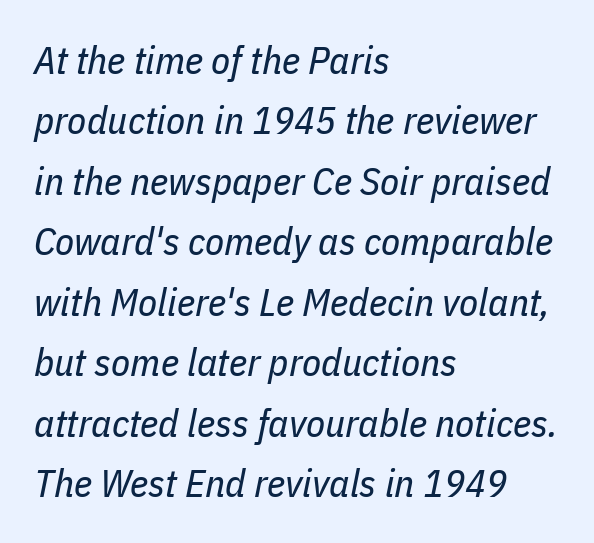
The image shows 39 px regular-weight, condensed type, italic (leaning right); set left-aligned, normal line spacing (1.55x), normal letter spacing, not underlined; low stroke contrast and a medium x-height.
